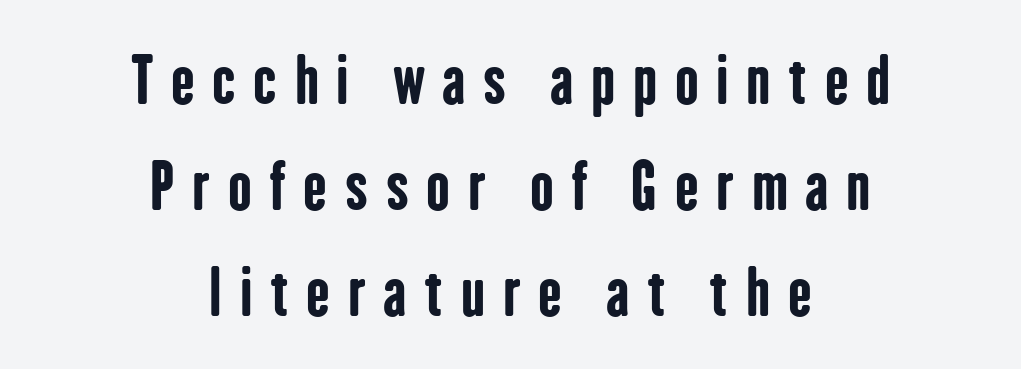
The image shows 63 px bold, condensed sans-serif type, upright; set centered, normal line spacing (1.68x), unusually wide letter spacing (+0.28 em), not underlined; low stroke contrast and a medium x-height.
